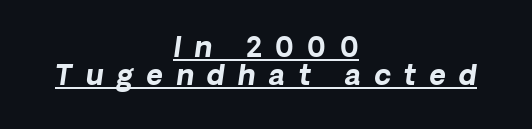
Q: Is the text bold? A: Yes.
Q: Is the text italic (slanted)? A: Yes, it leans right by about 8 degrees.
Q: Is the text underlined? A: Yes.
Q: How is the paragraph aligned? A: Centered.
Q: Is the spacing between letters normal or unusually wide? A: Unusually wide.
Q: Is the spacing between lines tight, normal or loose? A: Tight.
Q: Width (condensed, normal, or wide)? A: Normal.
Q: Stroke contrast? A: Low.
Q: x-height? A: Medium.
Q: Monospaced? A: No.
